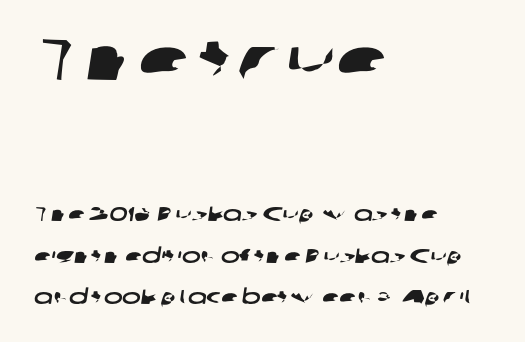
Q: Is the typeface a serif or a sans-serif typeface? A: Sans-serif.
Q: Is the text underlined? A: No.
Q: How is the paragraph aligned? A: Left-aligned.
Q: Is the spacing between letters normal or unusually wide? A: Normal.
Q: Is the spacing between lines tight, normal or loose? A: Loose.
Q: Which block of text is set in a larger size, the first (top) or the second (bottom)? A: The first (top) one.
Q: Width (condensed, normal, or wide)? A: Wide.
Q: Stroke contrast? A: Low.
Q: x-height? A: Medium.
Q: Monospaced? A: No.
